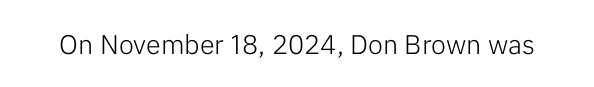
The image shows 27 px text type, upright; set normal letter spacing, not underlined.
